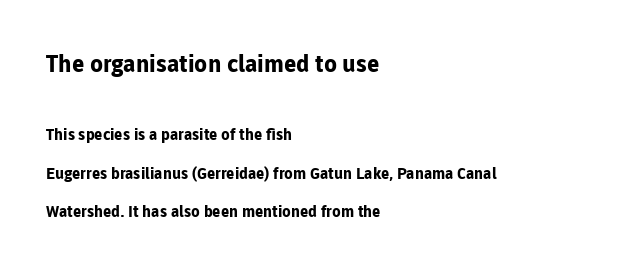
{"italic": "no", "bold": "yes", "underline": "no", "align": "left", "line_spacing": "loose", "line_spacing_ratio": 2.41, "letter_spacing": "normal", "letter_spacing_em": 0.0, "larger_block": "first", "size_ratio": 1.5, "glyph_px": 24}
